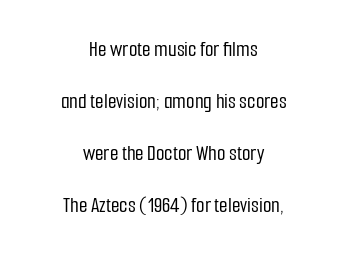
{"italic": "no", "underline": "no", "align": "center", "line_spacing": "loose", "line_spacing_ratio": 2.36, "letter_spacing": "normal", "letter_spacing_em": 0.0, "glyph_px": 22}
